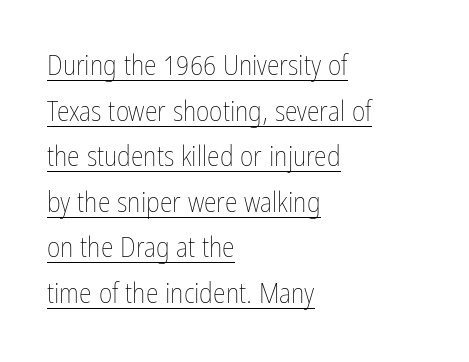
Characters follow at the spacing the type designer built in. Style check: upright. Do the characters align in a grid? No, the font is proportional. Visually the block forms a straight wall on the left and a jagged coastline on the right. Does the leading feel generous? No, just average. Nothing heavy about these letters — not bold at all.
